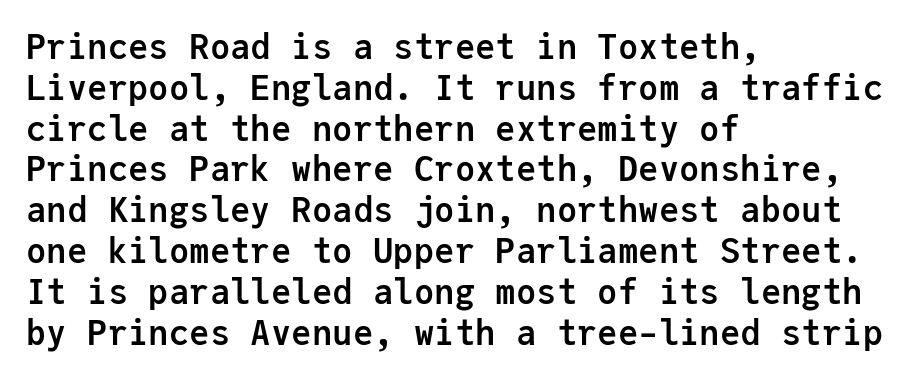
Q: Is the text bold? A: Yes.
Q: Is the text italic (slanted)? A: No, it is upright.
Q: Is the typeface a serif or a sans-serif typeface? A: Sans-serif.
Q: Is the text underlined? A: No.
Q: How is the paragraph aligned? A: Left-aligned.
Q: Is the spacing between letters normal or unusually wide? A: Normal.
Q: Width (condensed, normal, or wide)? A: Normal.
Q: Stroke contrast? A: Low.
Q: x-height? A: Medium.
Q: Monospaced? A: Yes.
